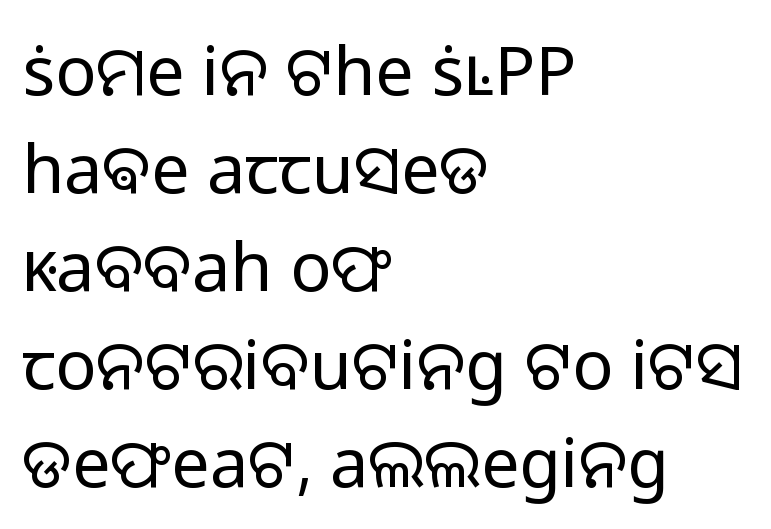
Leading: standard. Teacher's note: observe the even left margin — that is flush-left alignment. These lines are composed in type without serifs. Think of a printed novel: that variable character pitch is what you see here. Lines of text with bare space underneath. This sample uses plain, unmodified letter spacing.
